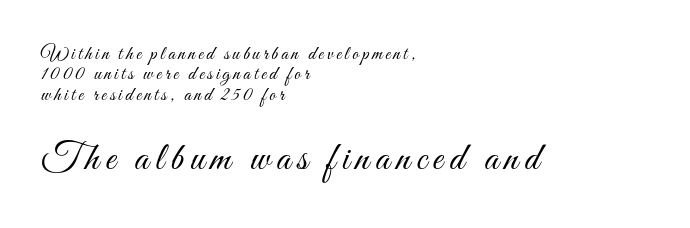
Q: Is the text bold? A: No.
Q: Is the text italic (slanted)? A: Yes.
Q: Is the text underlined? A: No.
Q: How is the paragraph aligned? A: Left-aligned.
Q: Is the spacing between lines tight, normal or loose? A: Tight.
Q: Which block of text is set in a larger size, the first (top) or the second (bottom)? A: The second (bottom) one.
Q: Width (condensed, normal, or wide)? A: Condensed.
Q: Stroke contrast? A: Medium.
Q: x-height? A: Small.
Q: Monospaced? A: No.
